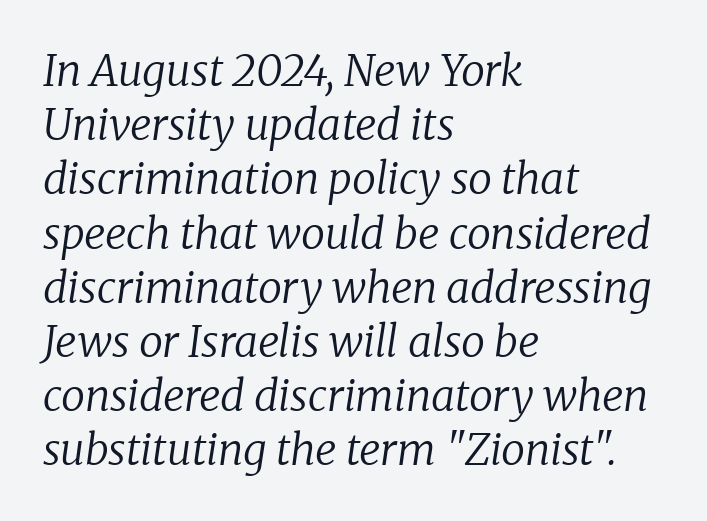
{"serif": "yes", "italic": "yes", "lean": "right", "slant_degrees": 8, "bold": "no", "weight": "regular", "width": "normal", "stroke_contrast": "low", "x_height": "medium", "monospaced": "no", "underline": "no", "align": "left", "line_spacing": "normal", "line_spacing_ratio": 1.26, "letter_spacing": "normal", "letter_spacing_em": 0.0, "glyph_px": 43}
